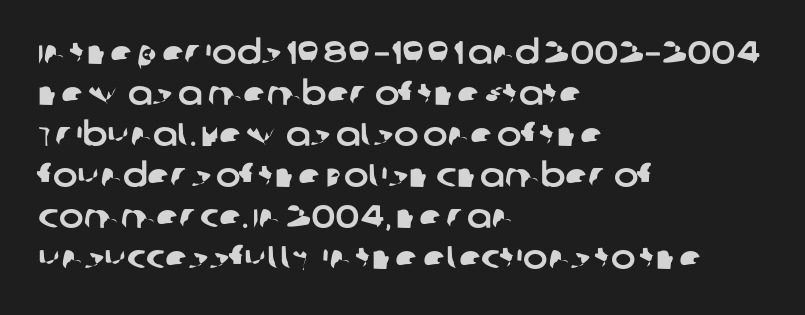
The image shows 33 px sans-serif type; set left-aligned, line spacing 1.24x, normal letter spacing, not underlined; low stroke contrast and a large x-height.
